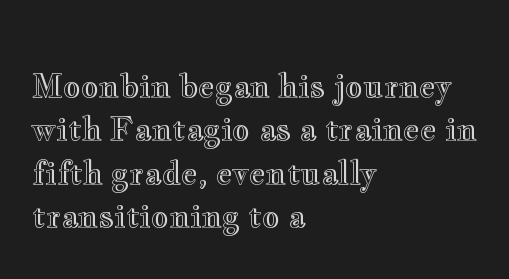
Q: Is the text italic (slanted)? A: No, it is upright.
Q: Is the text underlined? A: No.
Q: How is the paragraph aligned? A: Left-aligned.
Q: Is the spacing between letters normal or unusually wide? A: Normal.
Q: Is the spacing between lines tight, normal or loose? A: Normal.
Q: Width (condensed, normal, or wide)? A: Wide.
Q: x-height? A: Small.
Q: Monospaced? A: No.
